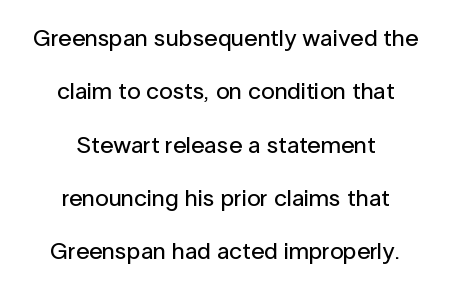
The rendering uses a large line-height, opening up the rows. Every row of glyphs is offset so its center matches the block's center. Every character sits straight up, as roman type does. The glyphs are unaccompanied by any horizontal stroke below them.
